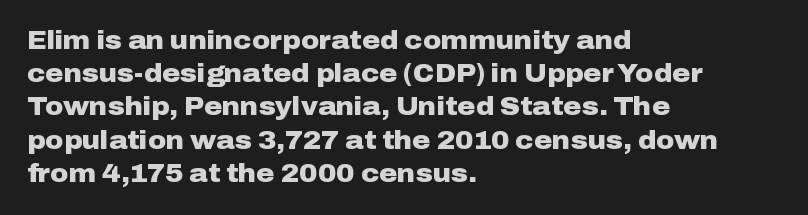
The image shows 25 px bold type, upright; set left-aligned, normal line spacing (1.33x), normal letter spacing, not underlined.
